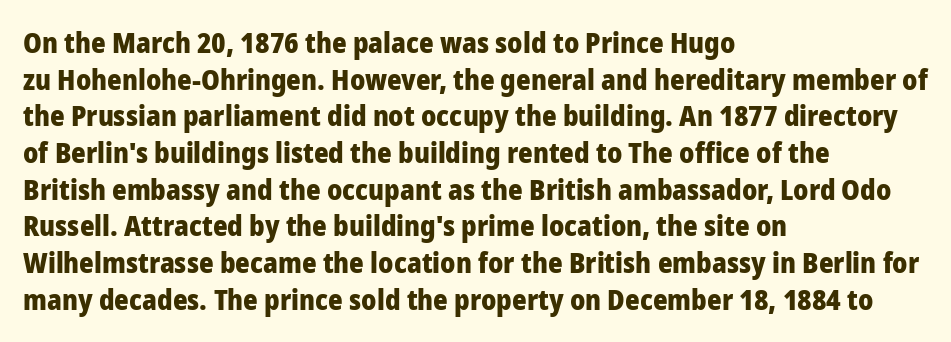
Think of a printed novel: that variable character pitch is what you see here. The lettering holds an erect, upright posture throughout. The passage shown has conventional tracking throughout. Every row of glyphs begins at an identical x-position on the left. The string is rendered with underlining switched off. Compared with an ordinary text face, these strokes are far heavier — a full bold.
